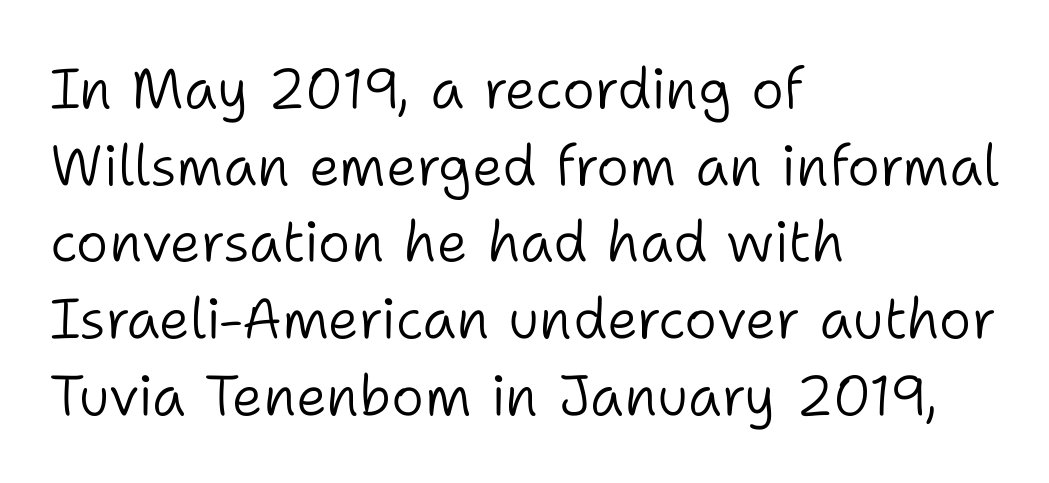
The image shows 56 px light sans-serif type, upright; set left-aligned, normal line spacing (1.37x), normal letter spacing, not underlined; low stroke contrast and a medium x-height.
